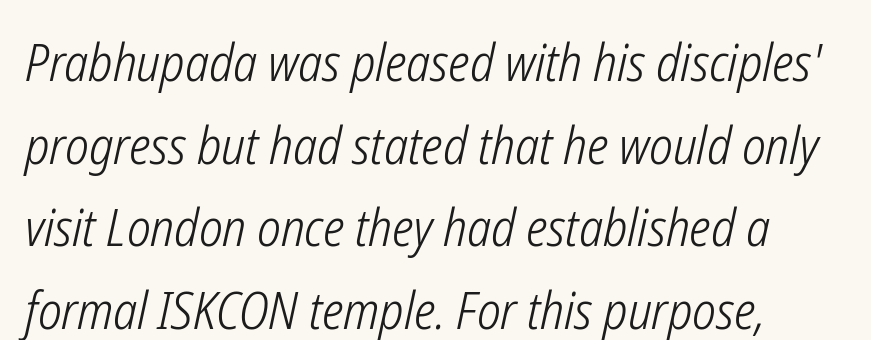
Q: Is the text bold? A: No.
Q: Is the text italic (slanted)? A: Yes, it leans right by about 12 degrees.
Q: Is the text underlined? A: No.
Q: Is the spacing between letters normal or unusually wide? A: Normal.
Q: Is the spacing between lines tight, normal or loose? A: Normal.
Q: Width (condensed, normal, or wide)? A: Condensed.
Q: Stroke contrast? A: Low.
Q: x-height? A: Medium.
Q: Monospaced? A: No.
